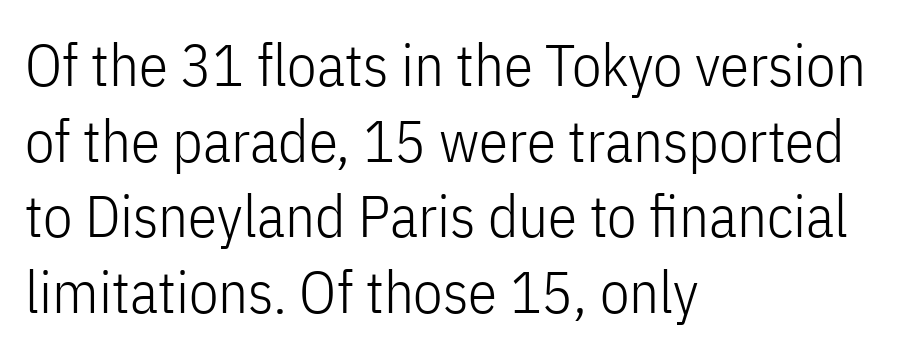
Every row of glyphs begins at an identical x-position on the left. Normally led — the rows are evenly, conventionally spaced. The lettering holds an erect, upright posture throughout. Decoration check: the copy has no underline.
